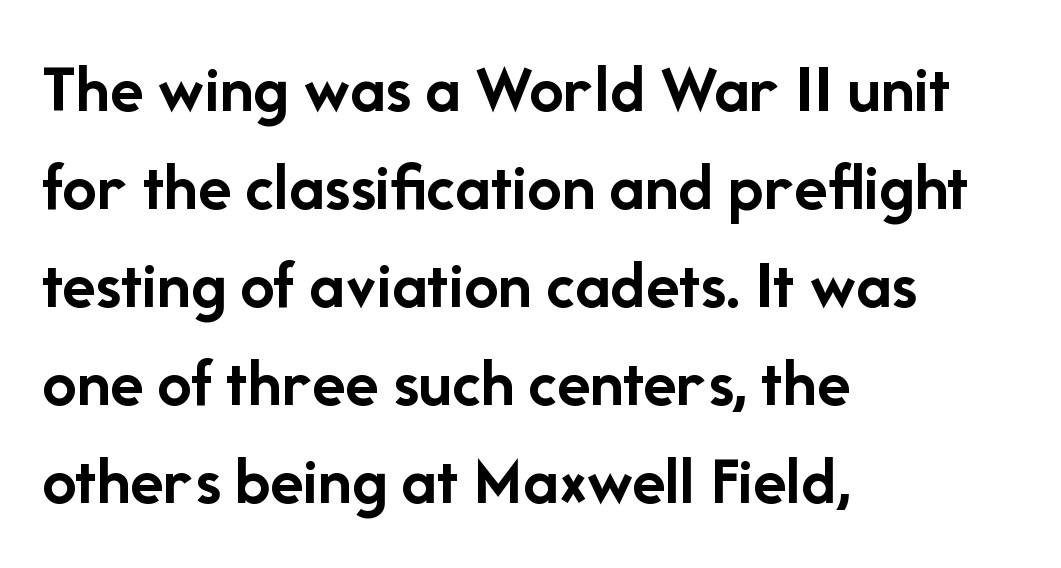
Descenders hang freely into open space. Caption: standard tracking, unaltered. No italicization has been applied; the sample stays upright. Spacing verdict: proportional, widths tailored to each character. The typesetting leans heavy: a genuine bold.
